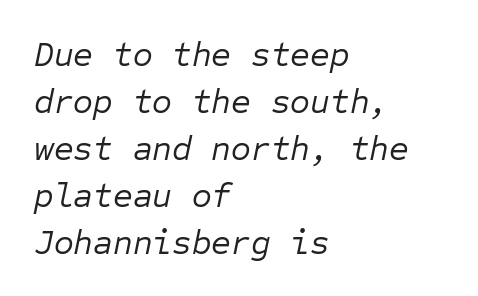
The image shows 34 px regular-weight type, italic (leaning right), monospaced; set left-aligned, normal line spacing (1.38x), normal letter spacing, not underlined; low stroke contrast and a medium x-height.
